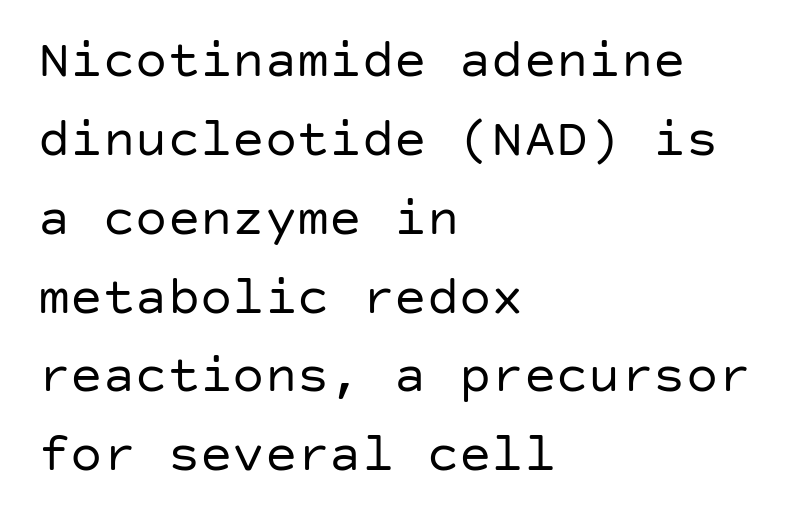
Q: Is the text bold? A: No.
Q: Is the text italic (slanted)? A: No, it is upright.
Q: Is the typeface a serif or a sans-serif typeface? A: Sans-serif.
Q: Is the text underlined? A: No.
Q: How is the paragraph aligned? A: Left-aligned.
Q: Is the spacing between letters normal or unusually wide? A: Normal.
Q: Is the spacing between lines tight, normal or loose? A: Normal.
Q: Width (condensed, normal, or wide)? A: Normal.
Q: Stroke contrast? A: Low.
Q: x-height? A: Large.
